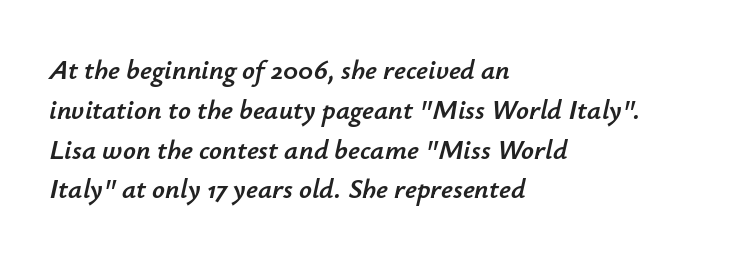
Which margin do the lines hug? The left one — the right edge is uneven. The string is rendered with underlining switched off. Whoever set this chose a conventional vertical rhythm. The whole block is typeset with a tilt.
